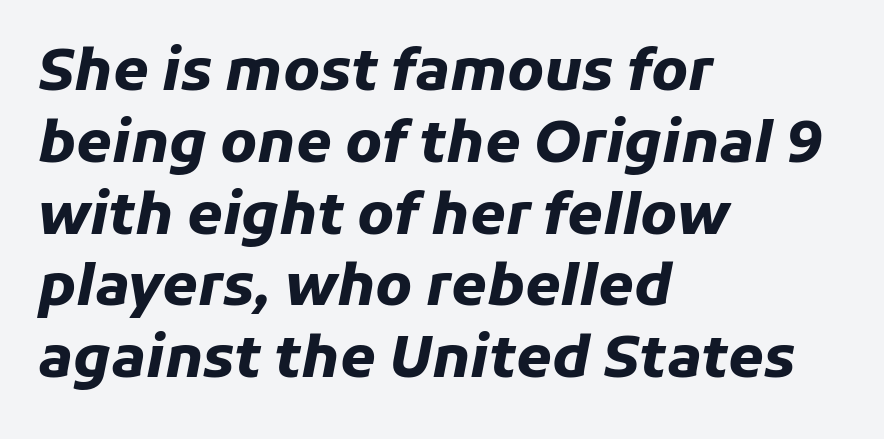
Q: Is the text bold? A: Yes.
Q: Is the text italic (slanted)? A: Yes, it leans right by about 11 degrees.
Q: Is the text underlined? A: No.
Q: How is the paragraph aligned? A: Left-aligned.
Q: Is the spacing between letters normal or unusually wide? A: Normal.
Q: Is the spacing between lines tight, normal or loose? A: Normal.
Q: Width (condensed, normal, or wide)? A: Normal.
Q: Stroke contrast? A: Low.
Q: x-height? A: Medium.
Q: Monospaced? A: No.
